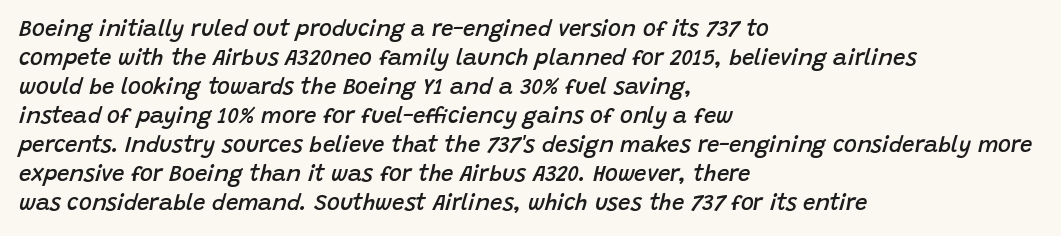
Q: Is the text bold? A: Semi-bold.
Q: Is the text italic (slanted)? A: Yes, it leans right by about 15 degrees.
Q: Is the text underlined? A: No.
Q: How is the paragraph aligned? A: Left-aligned.
Q: Is the spacing between letters normal or unusually wide? A: Normal.
Q: Is the spacing between lines tight, normal or loose? A: Normal.
